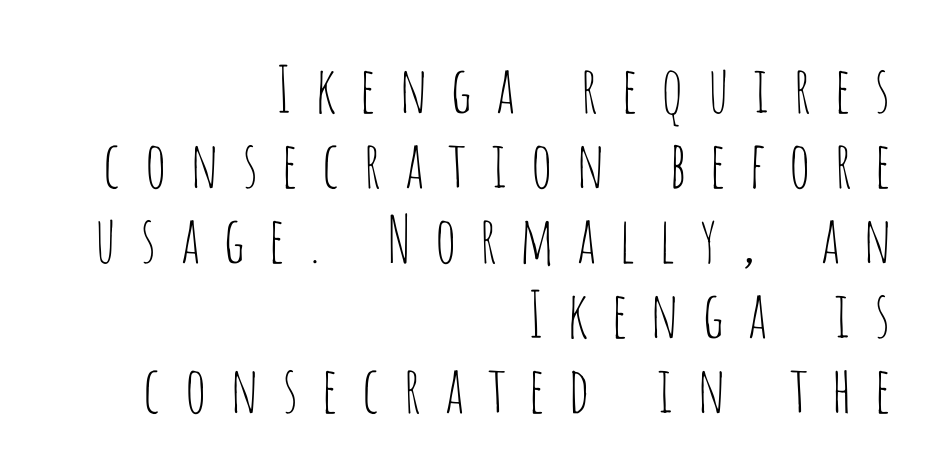
The image shows 64 px thin, condensed sans-serif type, upright; set right-aligned, line spacing 1.17x, unusually wide letter spacing (+0.31 em), not underlined; low stroke contrast and a large x-height.
